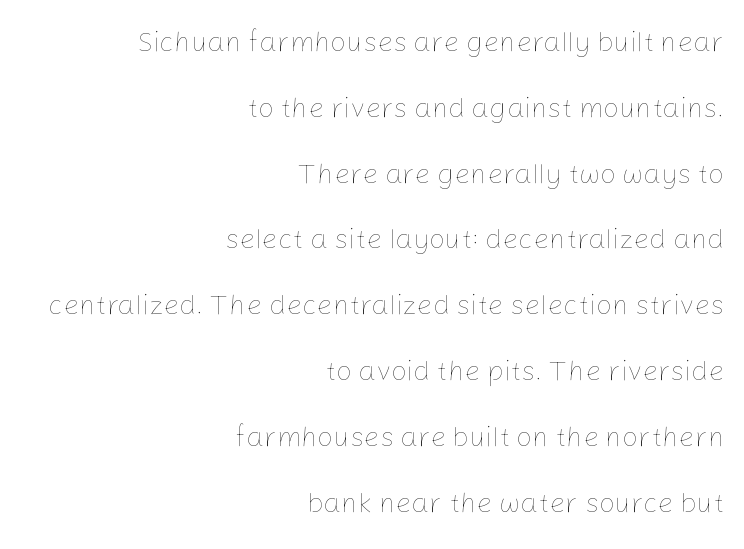
Horizontal bands of white between lines are thick stripes. Each letter keeps its own natural width here, so spacing adapts to shape. This sample uses an upright cut, with every glyph sitting square on the baseline. This reads as an unemphasized weight, regular at the heaviest. Inter-character spacing is left at the font's built-in metrics. A bare baseline throughout the passage.
